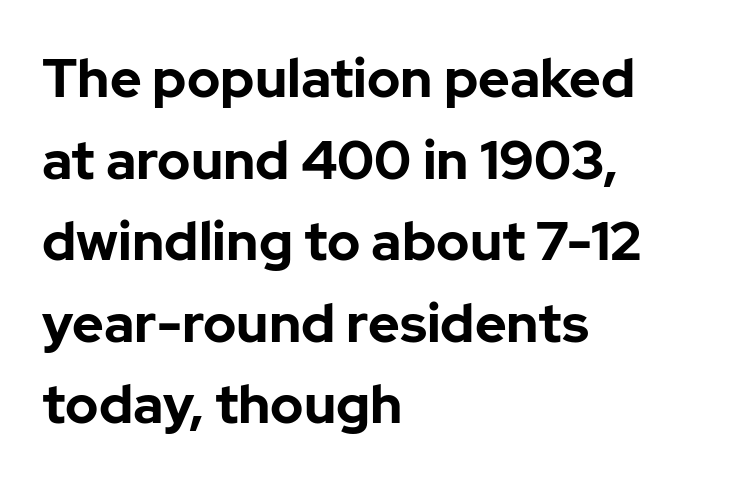
{"serif": "no", "italic": "no", "bold": "yes", "weight": "bold", "width": "normal", "stroke_contrast": "low", "x_height": "medium", "monospaced": "no", "underline": "no", "align": "left", "line_spacing": "normal", "line_spacing_ratio": 1.51, "letter_spacing": "normal", "letter_spacing_em": 0.0, "glyph_px": 54}
